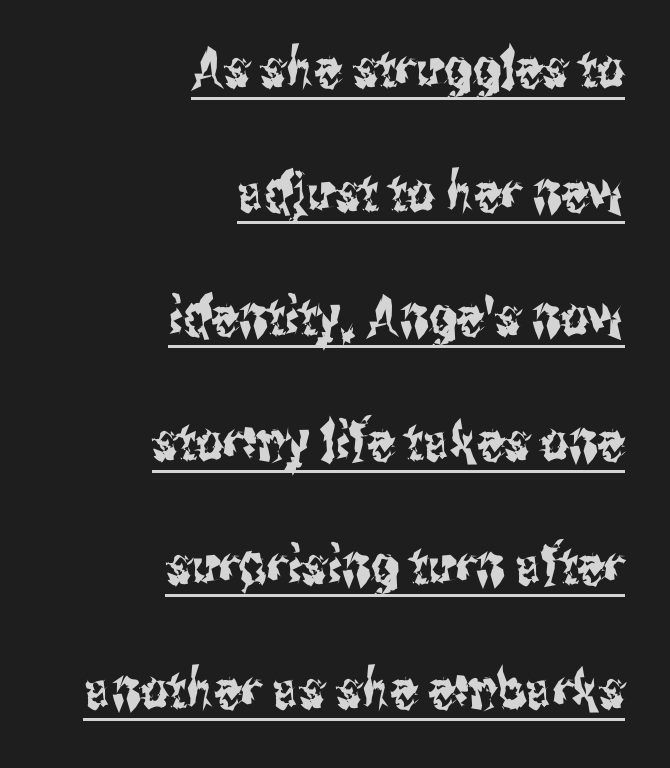
The image shows 54 px condensed sans-serif type, upright; set right-aligned, loose line spacing (2.3x), normal letter spacing, underlined; medium stroke contrast and a medium x-height.
